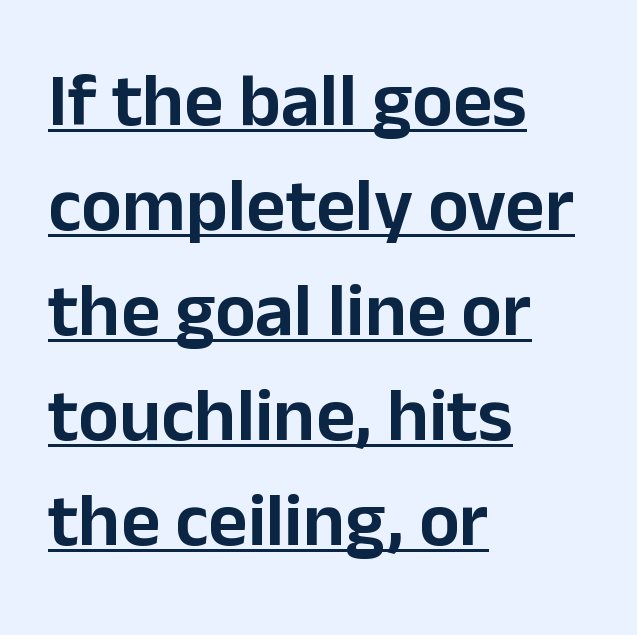
{"serif": "no", "italic": "no", "width": "normal", "stroke_contrast": "low", "x_height": "medium", "monospaced": "no", "underline": "yes", "align": "left", "line_spacing": "normal", "line_spacing_ratio": 1.38, "letter_spacing": "normal", "letter_spacing_em": 0.0, "glyph_px": 76}
